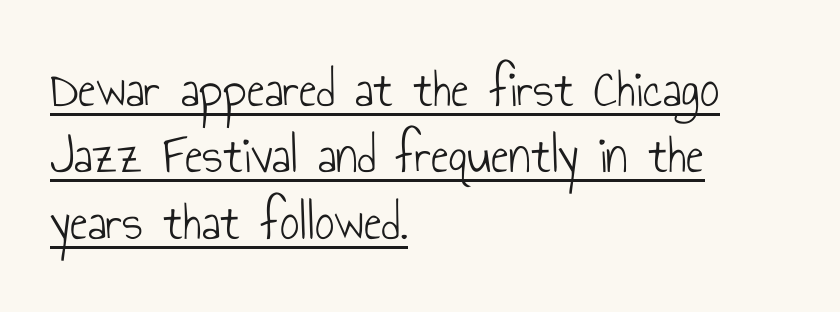
The tracking reads as untouched default to a designer's eye. Unlike a traditional serif, this face leaves its strokes unadorned. The strokes are not fattened; the text isn't bold. The passage shown is underscored from start to finish.
